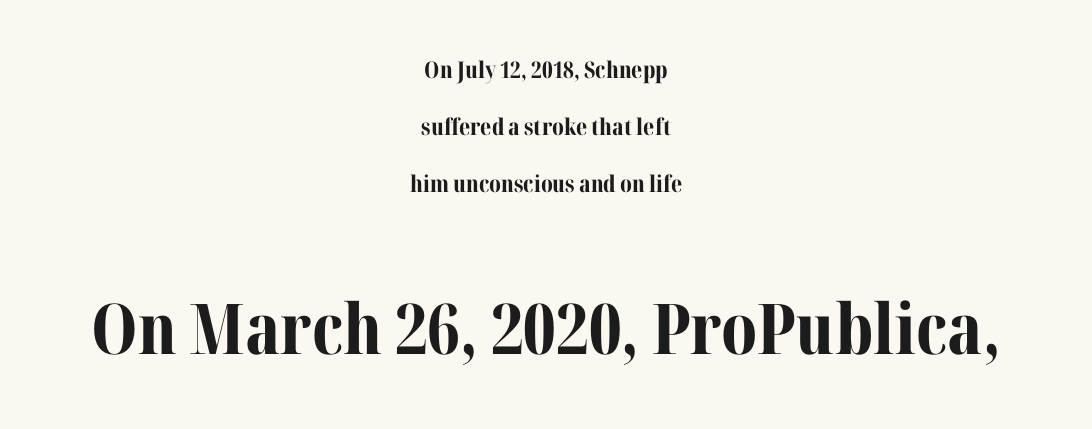
Q: Is the text bold? A: Yes.
Q: Is the text italic (slanted)? A: No, it is upright.
Q: Is the typeface a serif or a sans-serif typeface? A: Serif.
Q: Is the text underlined? A: No.
Q: How is the paragraph aligned? A: Centered.
Q: Is the spacing between letters normal or unusually wide? A: Normal.
Q: Is the spacing between lines tight, normal or loose? A: Loose.
Q: Which block of text is set in a larger size, the first (top) or the second (bottom)? A: The second (bottom) one.
Q: Width (condensed, normal, or wide)? A: Normal.
Q: Stroke contrast? A: Medium.
Q: x-height? A: Medium.
Q: Monospaced? A: No.
